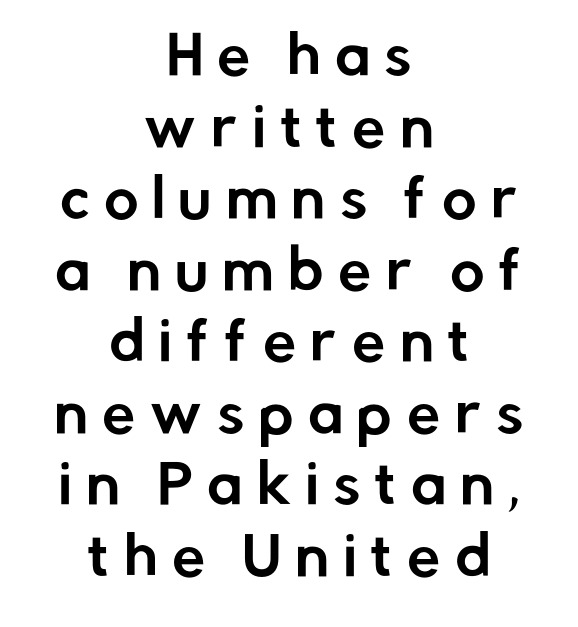
The image shows 53 px sans-serif type, upright; set centered, normal line spacing (1.35x), unusually wide letter spacing (+0.27 em), not underlined; low stroke contrast and a medium x-height.
